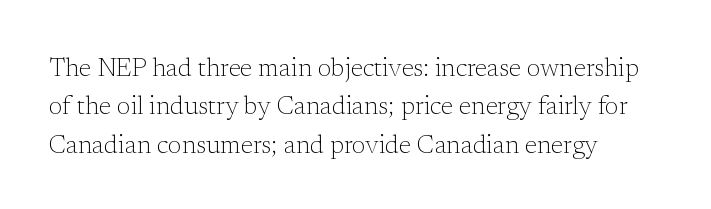
The image shows 25 px text type, upright; set left-aligned, normal line spacing (1.54x), normal letter spacing, not underlined.
